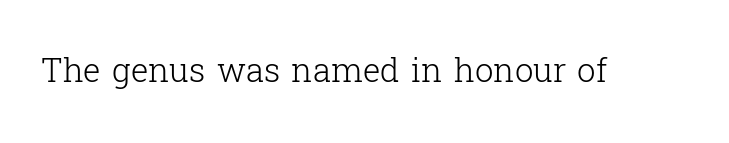
The image shows 33 px light serif type, upright; set normal letter spacing, not underlined; low stroke contrast and a medium x-height.
